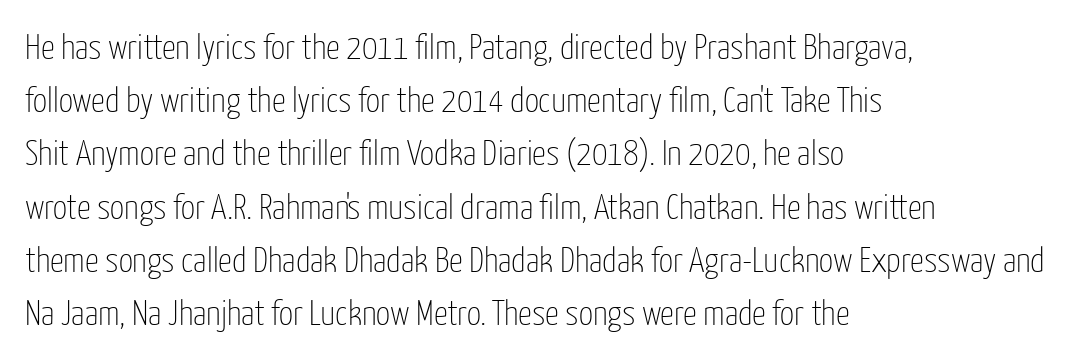
The strokes carry an ordinary text weight at most. Check the space under the baseline: it is left empty. The lettering stays uniformly vertical, giving the passage a roman look. The passage is arranged the way most books set body copy — flush left. Compared with typical body copy, the letter spacing here is the same. Notice how descenders clear the ascenders below comfortably — that's standard leading.
